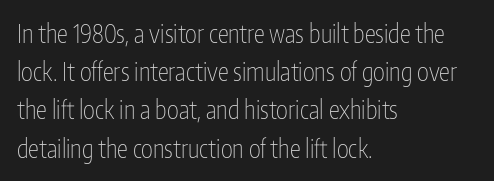
Q: Is the text bold? A: No.
Q: Is the text italic (slanted)? A: No, it is upright.
Q: Is the text underlined? A: No.
Q: How is the paragraph aligned? A: Left-aligned.
Q: Is the spacing between letters normal or unusually wide? A: Normal.
Q: Is the spacing between lines tight, normal or loose? A: Normal.
